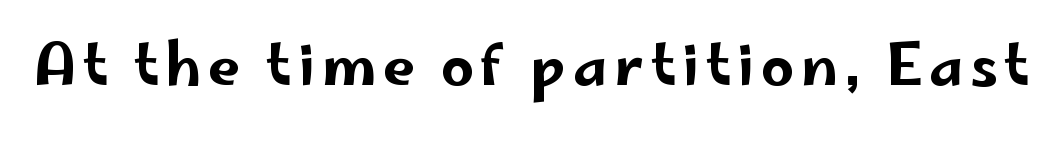
The letters advance in unequal steps, a hallmark of proportional type. The zone under the glyphs is completely vacant. The lettering stays uniformly vertical, giving the passage a roman look. This is sans-serif lettering, the kind often seen on screens and signage.
